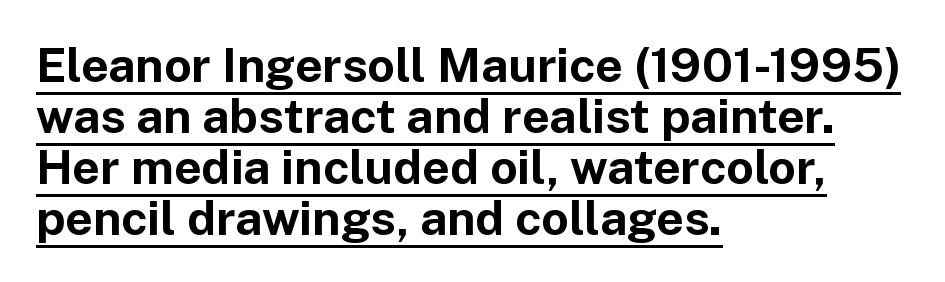
Q: Is the text bold? A: Yes.
Q: Is the text italic (slanted)? A: No, it is upright.
Q: Is the typeface a serif or a sans-serif typeface? A: Sans-serif.
Q: Is the text underlined? A: Yes.
Q: How is the paragraph aligned? A: Left-aligned.
Q: Is the spacing between letters normal or unusually wide? A: Normal.
Q: Is the spacing between lines tight, normal or loose? A: Tight.
Q: Width (condensed, normal, or wide)? A: Normal.
Q: Stroke contrast? A: Low.
Q: x-height? A: Medium.
Q: Monospaced? A: No.
